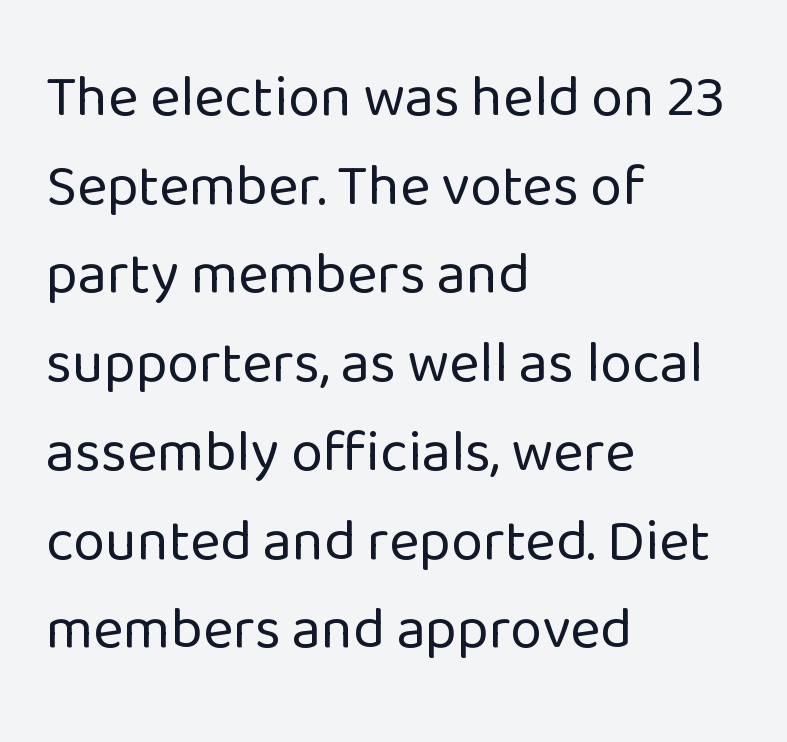
Q: Is the text bold? A: No.
Q: Is the text italic (slanted)? A: No, it is upright.
Q: Is the typeface a serif or a sans-serif typeface? A: Sans-serif.
Q: Is the text underlined? A: No.
Q: How is the paragraph aligned? A: Left-aligned.
Q: Is the spacing between letters normal or unusually wide? A: Normal.
Q: Is the spacing between lines tight, normal or loose? A: Normal.
Q: Width (condensed, normal, or wide)? A: Normal.
Q: Stroke contrast? A: Low.
Q: x-height? A: Medium.
Q: Monospaced? A: No.
